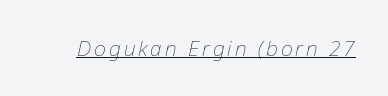
{"italic": "yes", "lean": "right", "slant_degrees": 12, "bold": "no", "underline": "yes", "glyph_px": 21}
